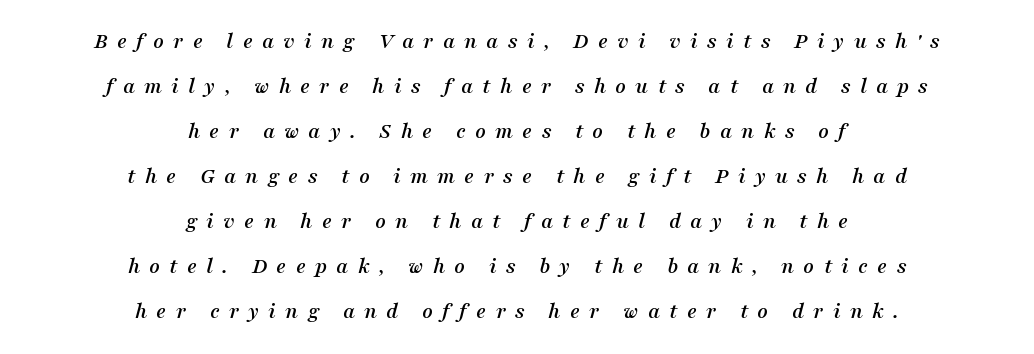
The image shows 23 px text type, italic (leaning right); set centered, loose line spacing (1.96x), unusually wide letter spacing (+0.4 em), not underlined.
